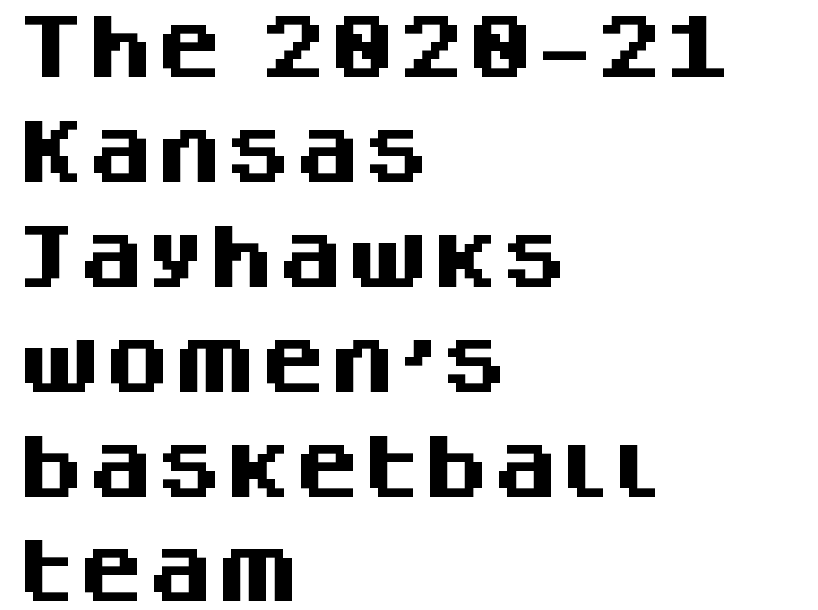
A normal amount of white space separates one row of letters from the next. One-word summary of the alignment: left. Style check: upright. Varying glyph widths throughout — classic text-font behaviour. Short note: letters normally spaced. The font family rendered here belongs to the sans-serif group.
